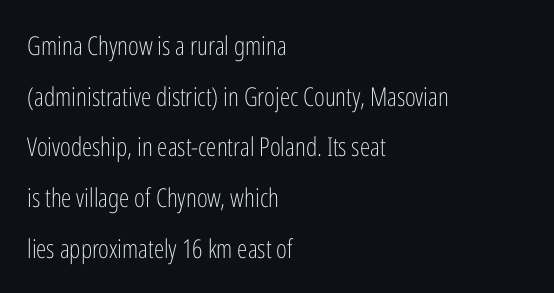
Q: Is the text bold? A: No.
Q: Is the text italic (slanted)? A: No, it is upright.
Q: Is the text underlined? A: No.
Q: How is the paragraph aligned? A: Left-aligned.
Q: Is the spacing between letters normal or unusually wide? A: Normal.
Q: Is the spacing between lines tight, normal or loose? A: Loose.
